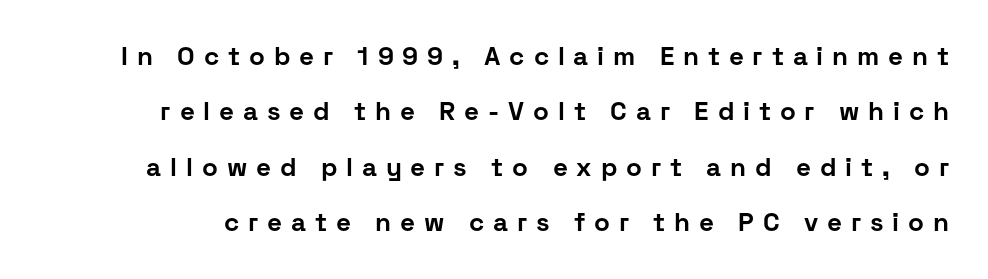
The image shows 26 px bold type, upright; set loose line spacing (2.13x), unusually wide letter spacing (+0.34 em), not underlined.
